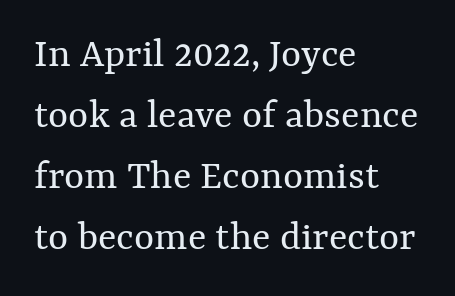
Reading down the block, your eye returns to a fixed left position each line. Each letter keeps its own natural width here, so spacing adapts to shape. No heavy texture on the line: the type isn't bold. You can tell it's not italic because the verticals are truly vertical.
